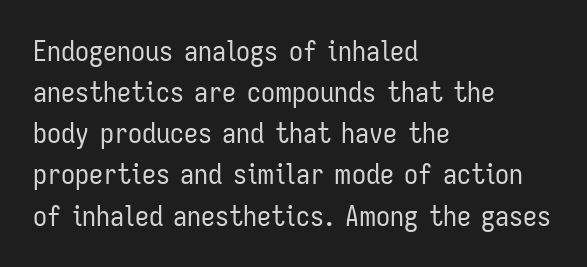
Q: Is the text bold? A: No.
Q: Is the text italic (slanted)? A: No, it is upright.
Q: Is the typeface a serif or a sans-serif typeface? A: Sans-serif.
Q: Is the text underlined? A: No.
Q: How is the paragraph aligned? A: Left-aligned.
Q: Is the spacing between letters normal or unusually wide? A: Normal.
Q: Is the spacing between lines tight, normal or loose? A: Normal.
Q: Width (condensed, normal, or wide)? A: Condensed.
Q: Stroke contrast? A: Low.
Q: x-height? A: Medium.
Q: Monospaced? A: No.
